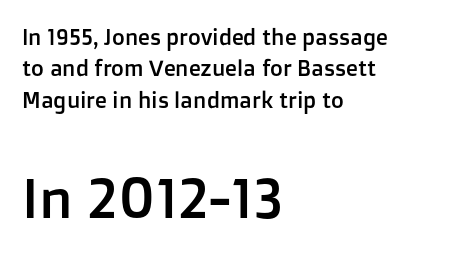
The image shows 56 px sans-serif type, upright; set left-aligned, normal line spacing (1.43x), normal letter spacing, not underlined; the second (bottom) block is 2.55x larger; low stroke contrast and a medium x-height.
